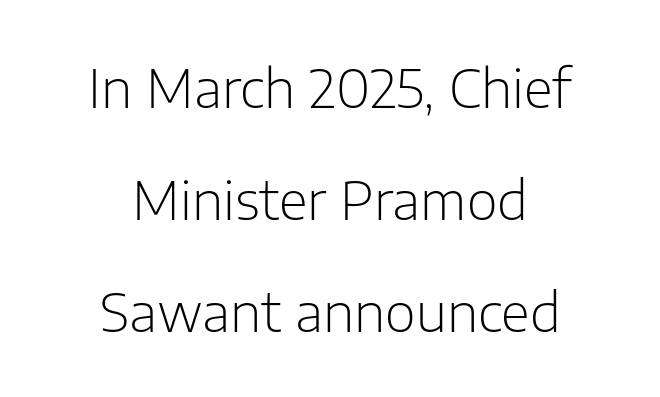
The image shows 53 px light sans-serif type, upright; set centered, loose line spacing (2.11x), normal letter spacing, not underlined; low stroke contrast and a medium x-height.
